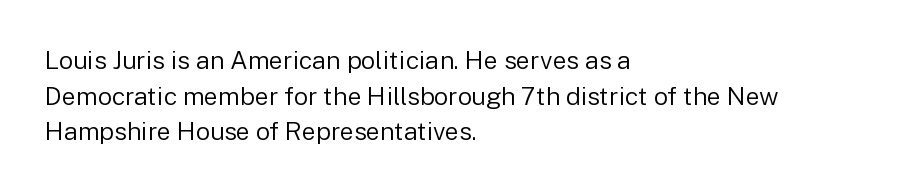
Q: Is the text bold? A: No.
Q: Is the text italic (slanted)? A: No, it is upright.
Q: Is the text underlined? A: No.
Q: How is the paragraph aligned? A: Left-aligned.
Q: Is the spacing between letters normal or unusually wide? A: Normal.
Q: Is the spacing between lines tight, normal or loose? A: Normal.
